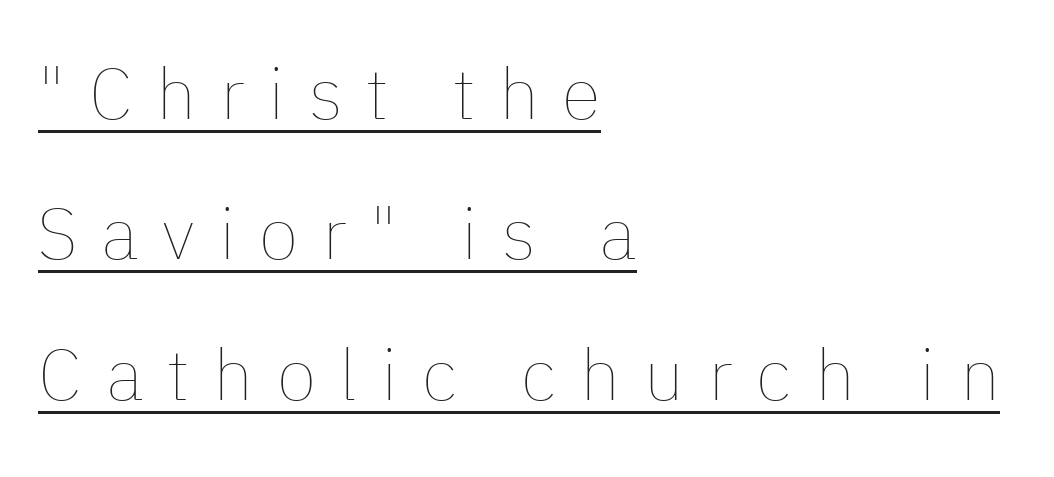
The image shows 72 px thin type, upright; set left-aligned, loose line spacing (1.95x), unusually wide letter spacing (+0.33 em), underlined; low stroke contrast and a medium x-height.
